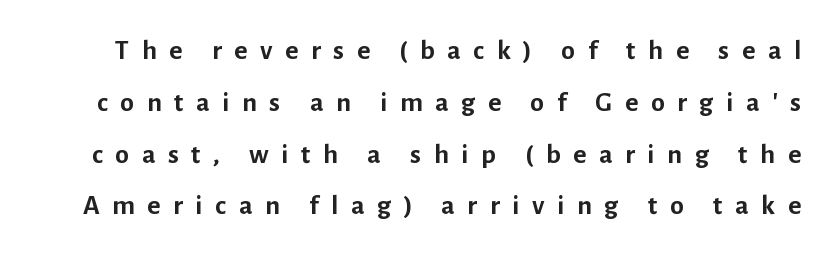
The image shows 28 px semibold sans-serif type, upright; set line spacing 1.85x, unusually wide letter spacing (+0.45 em), not underlined; low stroke contrast and a medium x-height.
